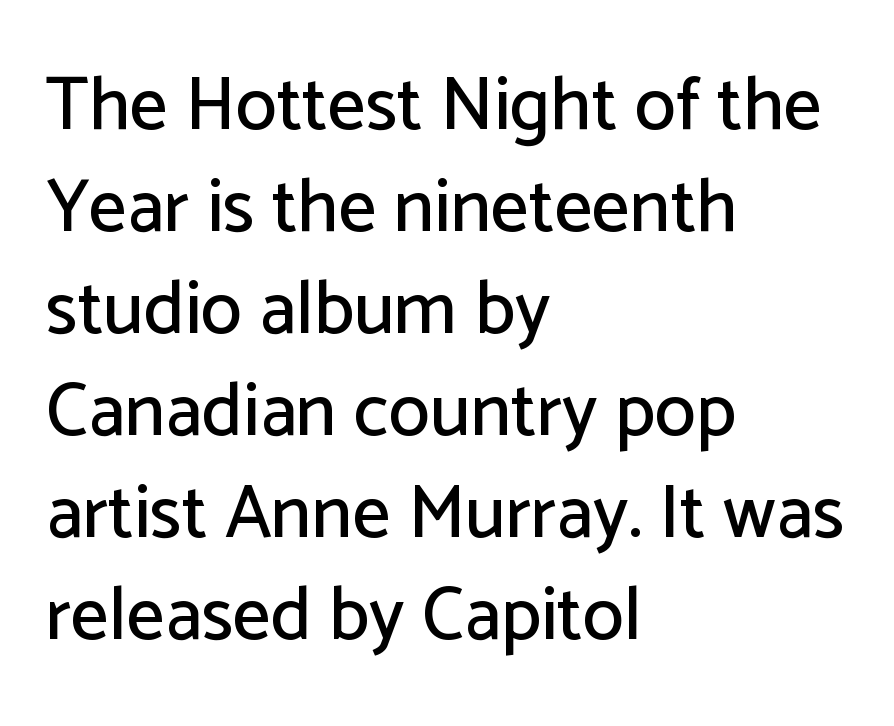
The image shows 75 px sans-serif type, upright; set left-aligned, normal line spacing (1.36x), normal letter spacing, not underlined; low stroke contrast and a medium x-height.
